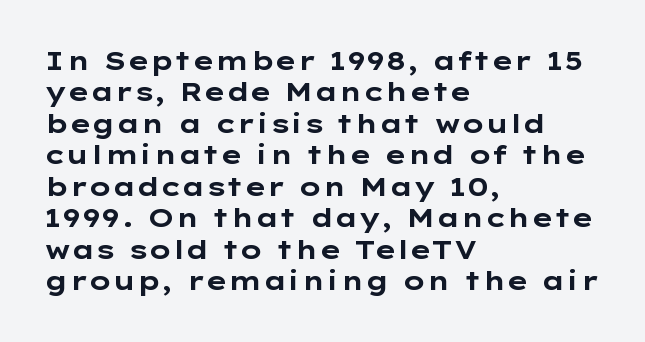
The image shows 26 px bold type, upright; set left-aligned, line spacing 1.21x, normal letter spacing, not underlined.
